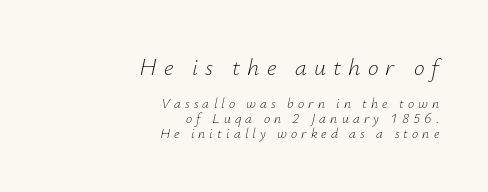
Does the bottom block carry the larger type? No, the top block does. Yep, that's italic — everything's leaning. You could only call the tracking loose — the letters float apart. Stems here are at most as thick as an everyday book face. In terms of leading, this rendering errs on the cramped side.
